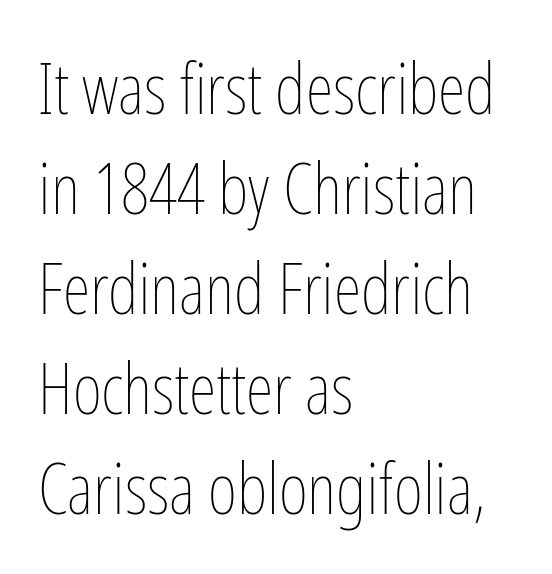
Q: Is the text bold? A: No.
Q: Is the text italic (slanted)? A: No, it is upright.
Q: Is the text underlined? A: No.
Q: How is the paragraph aligned? A: Left-aligned.
Q: Is the spacing between letters normal or unusually wide? A: Normal.
Q: Is the spacing between lines tight, normal or loose? A: Normal.
Q: Width (condensed, normal, or wide)? A: Condensed.
Q: Stroke contrast? A: Low.
Q: x-height? A: Medium.
Q: Monospaced? A: No.
